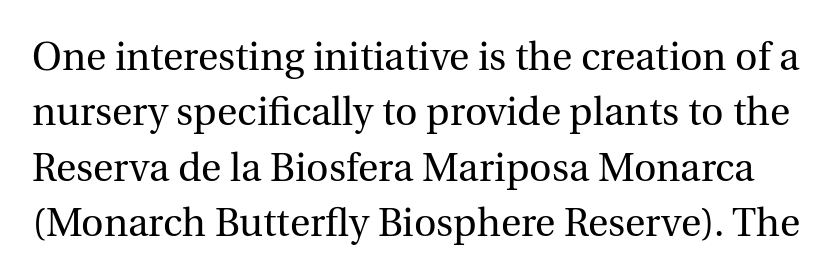
Spacing verdict: proportional, widths tailored to each character. The weight would be labelled regular, book, light, or lighter still. How would I describe the line gaps? Plain and ordinary. This rendering employs a face with finishing strokes, i.e., a serif.
